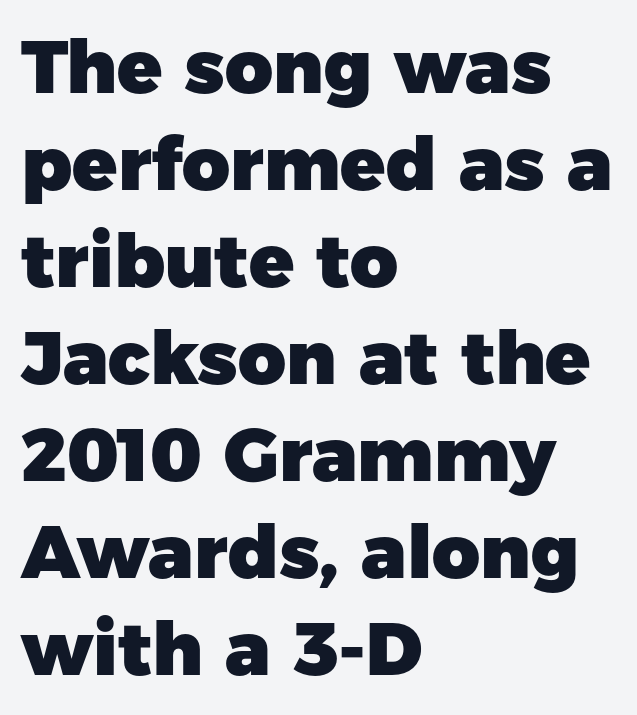
Q: Is the text bold? A: Yes.
Q: Is the text italic (slanted)? A: No, it is upright.
Q: Is the typeface a serif or a sans-serif typeface? A: Sans-serif.
Q: Is the text underlined? A: No.
Q: How is the paragraph aligned? A: Left-aligned.
Q: Is the spacing between letters normal or unusually wide? A: Normal.
Q: Is the spacing between lines tight, normal or loose? A: Normal.
Q: Width (condensed, normal, or wide)? A: Normal.
Q: Stroke contrast? A: Low.
Q: x-height? A: Medium.
Q: Monospaced? A: No.
